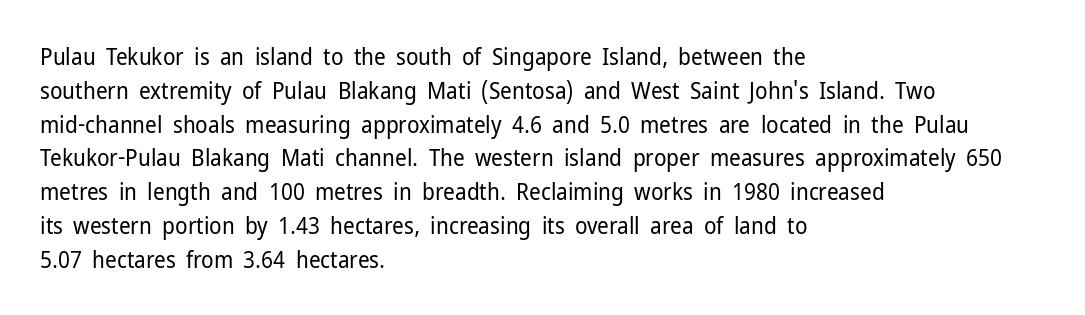
Q: Is the text bold? A: No.
Q: Is the text italic (slanted)? A: No, it is upright.
Q: Is the text underlined? A: No.
Q: How is the paragraph aligned? A: Left-aligned.
Q: Is the spacing between letters normal or unusually wide? A: Normal.
Q: Is the spacing between lines tight, normal or loose? A: Normal.
